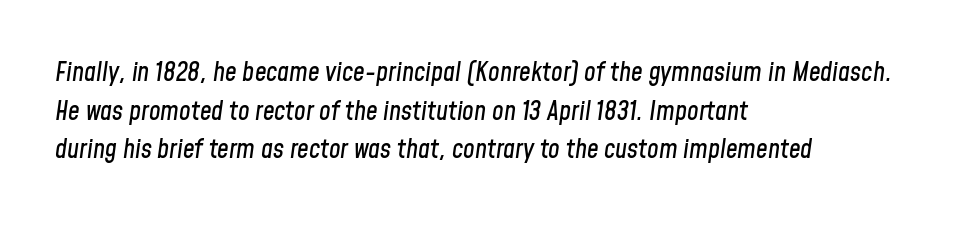
{"italic": "yes", "lean": "right", "slant_degrees": 8, "underline": "no", "align": "left", "line_spacing": "normal", "line_spacing_ratio": 1.49, "letter_spacing": "normal", "letter_spacing_em": 0.0, "glyph_px": 26}
